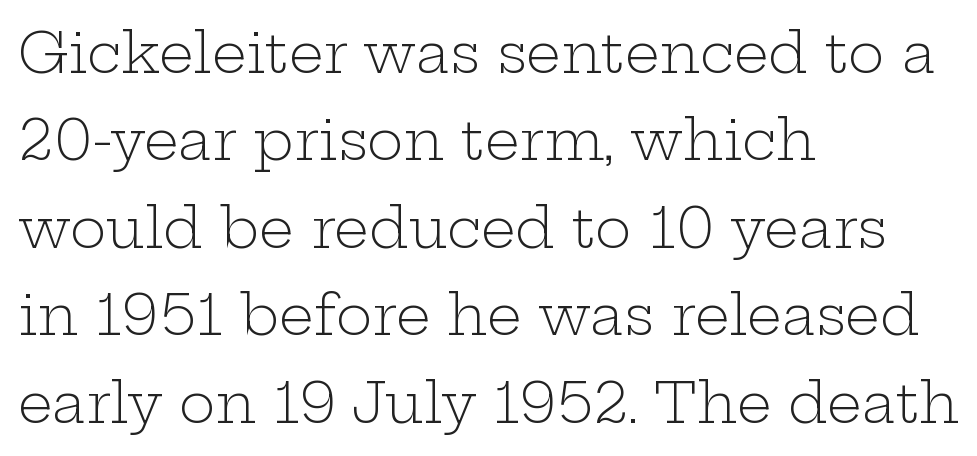
No heavy texture on the line: the type isn't bold. Typeset ragged right — the left edge is the straight one. Nobody touched the tracking dial on this one. Observe the serifs anchoring each vertical stroke in this sample. The string is rendered with underlining switched off. Vertical strokes here are truly vertical.
